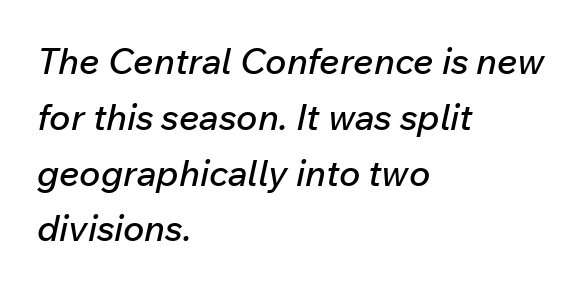
{"italic": "yes", "lean": "right", "slant_degrees": 12, "width": "normal", "stroke_contrast": "low", "x_height": "medium", "monospaced": "no", "underline": "no", "align": "left", "line_spacing": "normal", "line_spacing_ratio": 1.55, "letter_spacing": "normal", "letter_spacing_em": 0.0, "glyph_px": 36}
